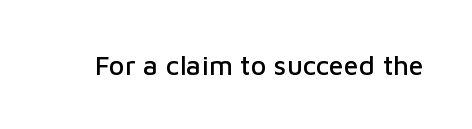
The image shows 27 px text type, upright; set normal letter spacing, not underlined.
